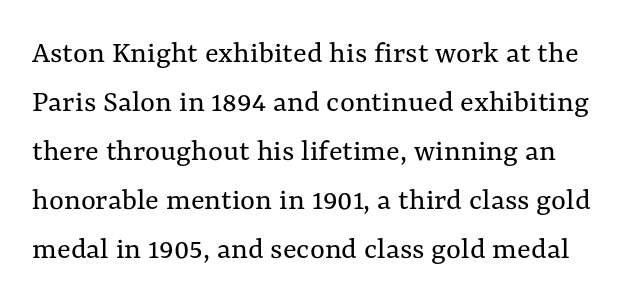
{"italic": "no", "bold": "no", "weight": "regular", "width": "normal", "stroke_contrast": "medium", "x_height": "medium", "monospaced": "no", "underline": "no", "line_spacing": "normal", "line_spacing_ratio": 1.53, "letter_spacing": "normal", "letter_spacing_em": 0.0, "glyph_px": 32}
